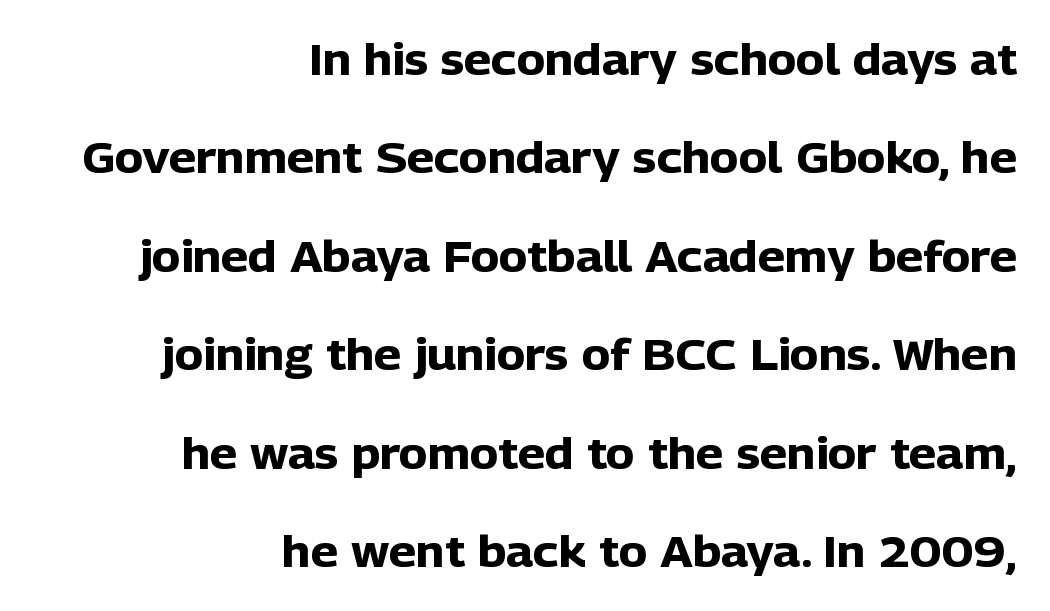
Lines of text with bare space underneath. The rendering uses natural spacing where letterforms have individual widths. The typesetter chose a ragged-left arrangement here. Do the letters lean? They stand straight. The vertical gap from one line to the next is large. Words appear dense and cohesive because spacing is normal.
